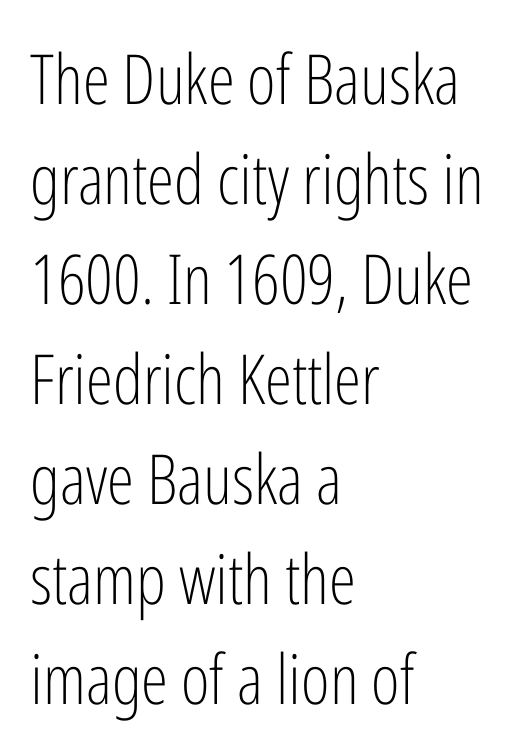
Stems and bowls with no extra thickness — not bold. Vertically, the passage feels balanced, rows spaced as you'd expect. Glyph-to-glyph distance matches everyday printed text. Compared with a centered layout, this one pins lines to the left instead.
